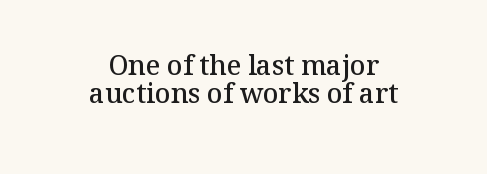
The rendering uses a small line-height, squeezing the rows. The passage shown has conventional tracking throughout. Strokes here are thickened, but only to semibold level. Horizontally, the lines are justified to the midpoint only. It's the straight-up-and-down kind of type. Each row of text sits above clean, open space.
